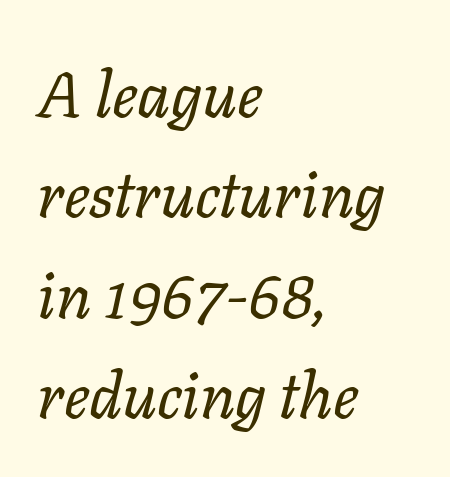
The space beneath each line is pristine and unruled. Normally led — the rows are evenly, conventionally spaced. The rendering anchors every line to the left-hand side. The glyphs look as if they've been sheared to an angle. Think of a printed novel: that variable character pitch is what you see here. Tracking value appears to be zero — textbook default spacing.
